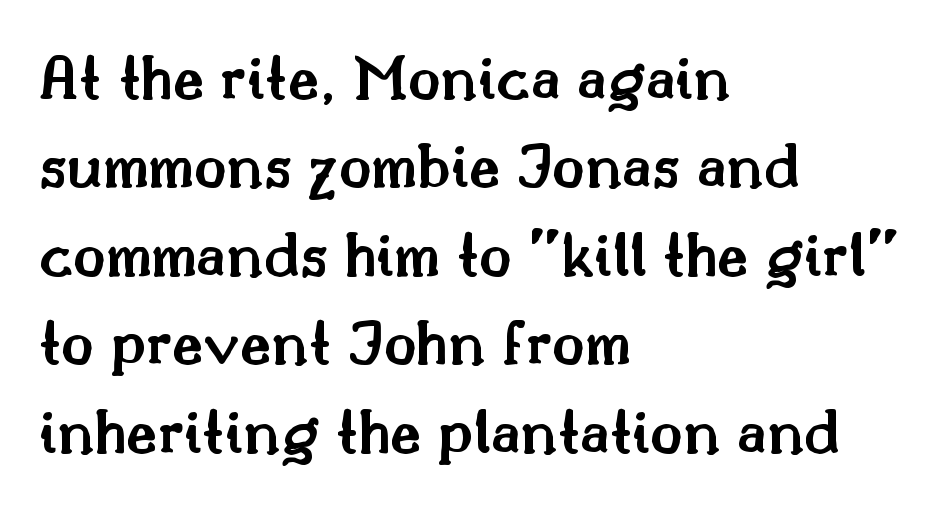
Q: Is the text bold? A: Semi-bold.
Q: Is the text italic (slanted)? A: No, it is upright.
Q: Is the typeface a serif or a sans-serif typeface? A: Serif.
Q: Is the text underlined? A: No.
Q: How is the paragraph aligned? A: Left-aligned.
Q: Is the spacing between letters normal or unusually wide? A: Normal.
Q: Is the spacing between lines tight, normal or loose? A: Normal.
Q: Width (condensed, normal, or wide)? A: Normal.
Q: Stroke contrast? A: Medium.
Q: x-height? A: Small.
Q: Monospaced? A: No.
